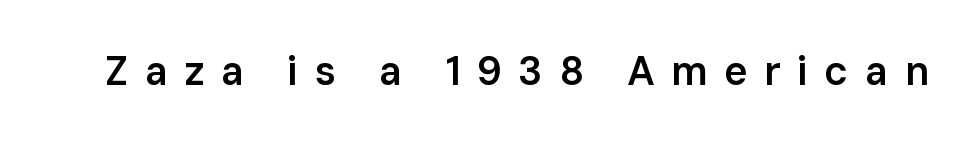
Tracking value appears strongly positive — letters spread wide. Type without underlining. Are there feet on the stems? There aren't — it's a sans. Proportional: the letters do not fall into vertical columns. Unlike italic type, these characters show no tilt at all.
